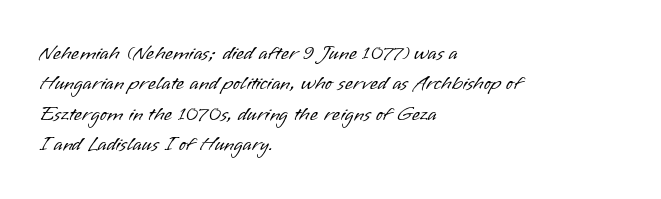
Q: Is the text bold? A: No.
Q: Is the text italic (slanted)? A: Yes.
Q: Is the text underlined? A: No.
Q: How is the paragraph aligned? A: Left-aligned.
Q: Is the spacing between letters normal or unusually wide? A: Normal.
Q: Is the spacing between lines tight, normal or loose? A: Normal.
